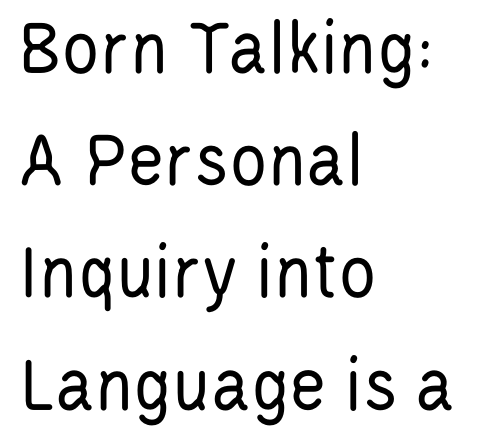
The baseline area is clear. Short note: letters normally spaced. What's the leading like? Ordinary, nothing unusual. The type sits square on the baseline with zero lean. You could not count columns in this text — the font is proportionally spaced.
